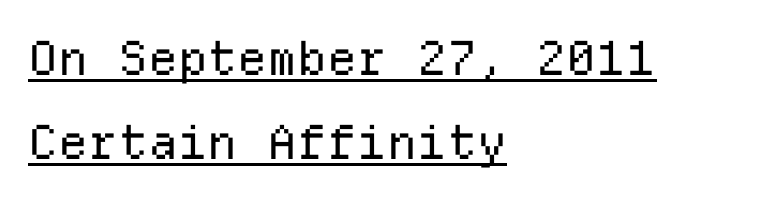
{"serif": "no", "italic": "no", "bold": "no", "weight": "regular", "width": "normal", "stroke_contrast": "low", "x_height": "medium", "monospaced": "yes", "underline": "yes", "align": "left", "line_spacing_ratio": 1.79, "letter_spacing": "normal", "letter_spacing_em": 0.0, "glyph_px": 47}
